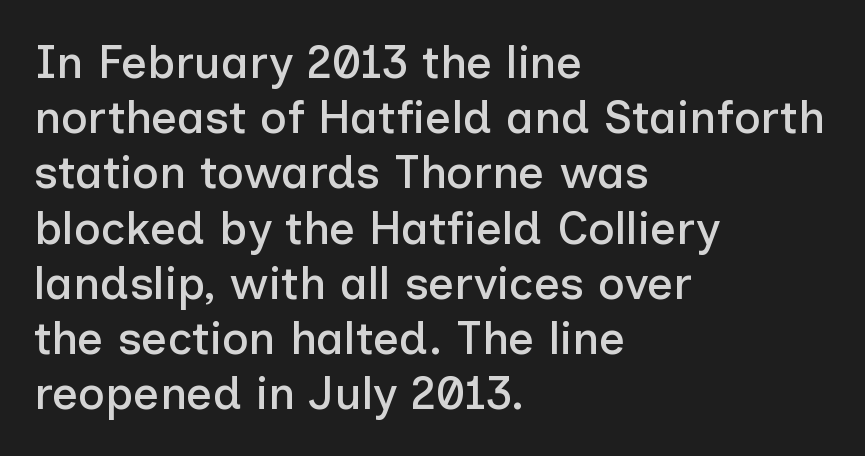
{"serif": "no", "italic": "no", "width": "normal", "stroke_contrast": "low", "x_height": "medium", "monospaced": "no", "underline": "no", "align": "left", "line_spacing_ratio": 1.2, "letter_spacing": "normal", "letter_spacing_em": 0.0, "glyph_px": 46}
